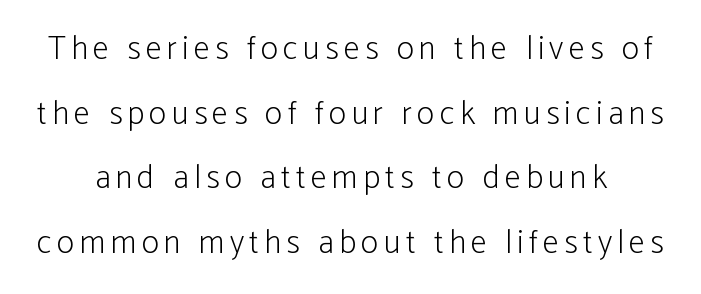
Heft: none added — not bold. This is roman type, the default non-slanted kind. A sans-serif font was chosen for this passage. Is this a fixed-width face? No — the glyphs have proportional, varying widths. Summary of vertical rhythm: relaxed, with wide interline spacing.
